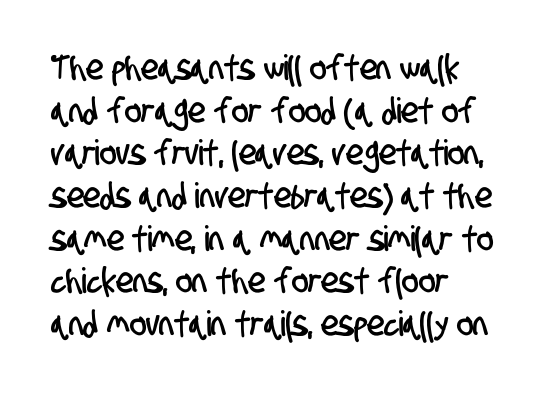
{"serif": "no", "width": "condensed", "stroke_contrast": "low", "x_height": "large", "monospaced": "no", "underline": "no", "align": "left", "line_spacing_ratio": 1.22, "letter_spacing": "normal", "letter_spacing_em": 0.0, "glyph_px": 35}
